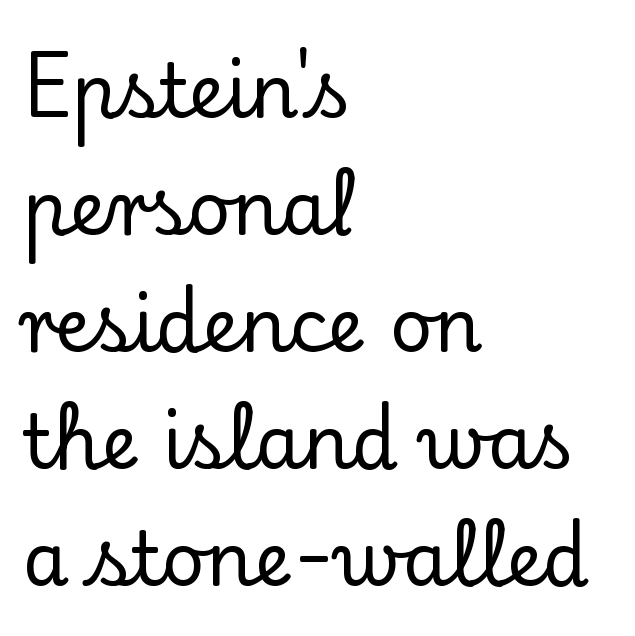
The image shows 74 px serif type, upright; set left-aligned, normal line spacing (1.58x), normal letter spacing, not underlined; low stroke contrast and a small x-height.
